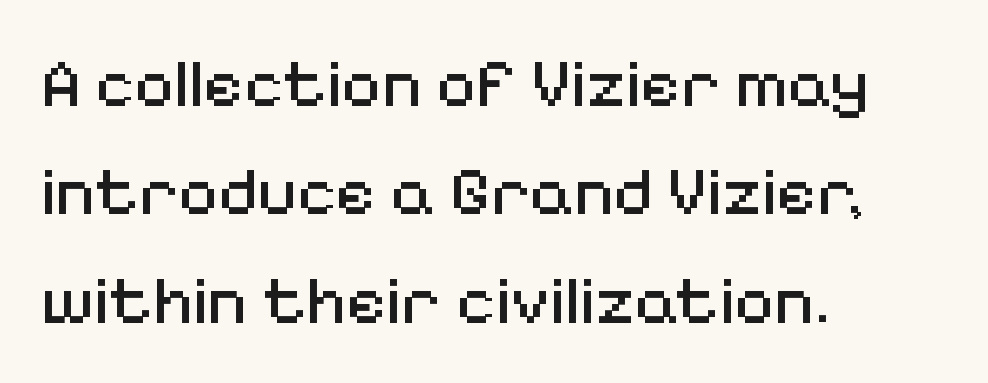
Underline: absent. Observe the ordinary spacing: letters are neighbours, not strangers. Does the lettering tilt? It doesn't — this is upright. The paragraph has a hard left edge and a soft right edge.
